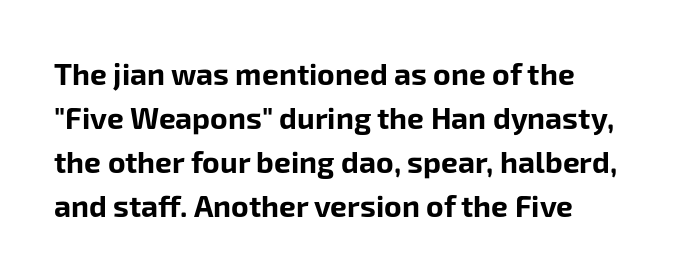
Q: Is the text bold? A: Yes.
Q: Is the text italic (slanted)? A: No, it is upright.
Q: Is the typeface a serif or a sans-serif typeface? A: Sans-serif.
Q: Is the text underlined? A: No.
Q: How is the paragraph aligned? A: Left-aligned.
Q: Is the spacing between letters normal or unusually wide? A: Normal.
Q: Is the spacing between lines tight, normal or loose? A: Normal.
Q: Width (condensed, normal, or wide)? A: Normal.
Q: Stroke contrast? A: Low.
Q: x-height? A: Medium.
Q: Monospaced? A: No.
